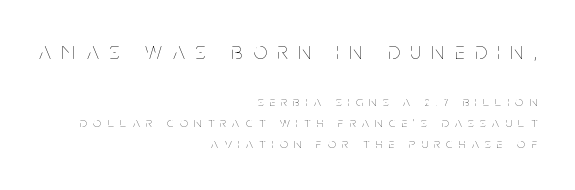
{"italic": "no", "bold": "no", "underline": "no", "align": "right", "line_spacing": "normal", "line_spacing_ratio": 1.52, "letter_spacing": "wide", "letter_spacing_em": 0.46, "larger_block": "first", "size_ratio": 1.71, "glyph_px": 24}
